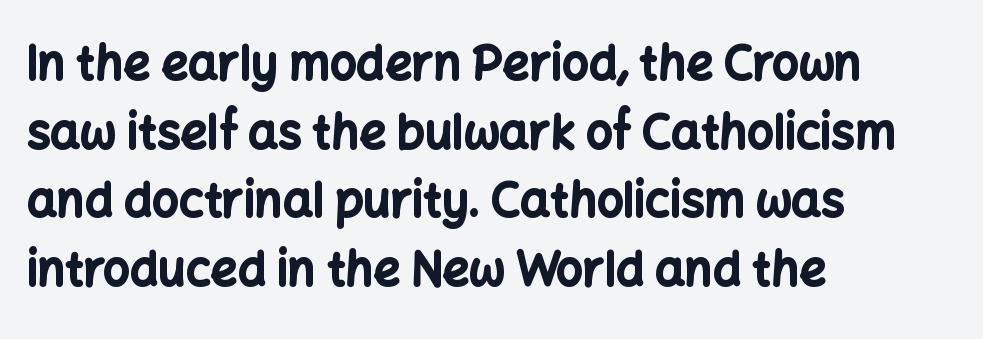
The image shows 47 px bold sans-serif type, upright; set left-aligned, normal line spacing (1.46x), normal letter spacing, not underlined; low stroke contrast and a medium x-height.
